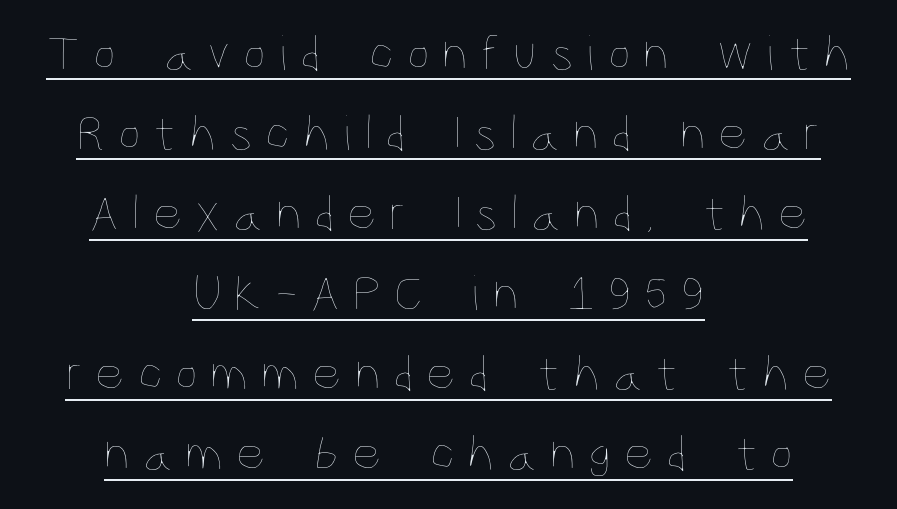
{"italic": "no", "bold": "no", "weight": "thin", "width": "condensed", "stroke_contrast": "low", "x_height": "large", "monospaced": "no", "underline": "yes", "align": "center", "line_spacing": "normal", "line_spacing_ratio": 1.57, "letter_spacing": "wide", "letter_spacing_em": 0.25, "glyph_px": 51}
